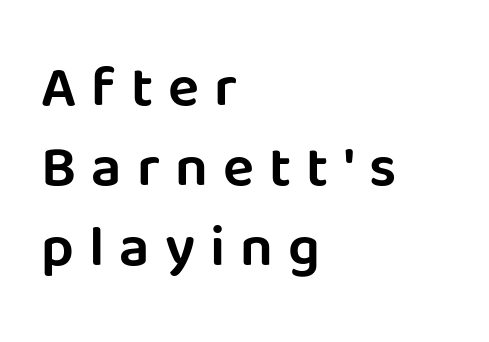
The image shows 58 px sans-serif type, upright; set left-aligned, normal line spacing (1.38x), unusually wide letter spacing (+0.26 em), not underlined; low stroke contrast and a large x-height.
